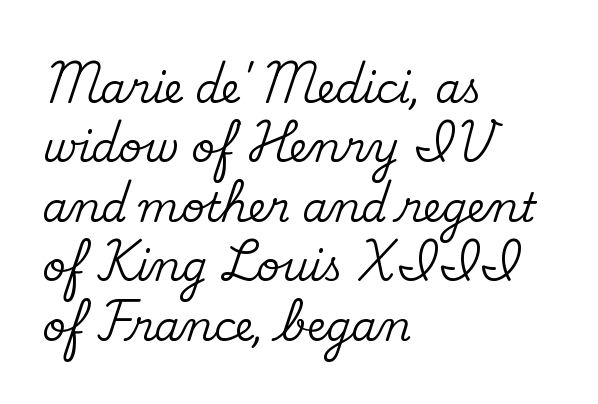
{"width": "normal", "stroke_contrast": "medium", "x_height": "small", "monospaced": "no", "underline": "no", "align": "left", "line_spacing": "normal", "line_spacing_ratio": 1.45, "letter_spacing": "normal", "letter_spacing_em": 0.0, "glyph_px": 41}
